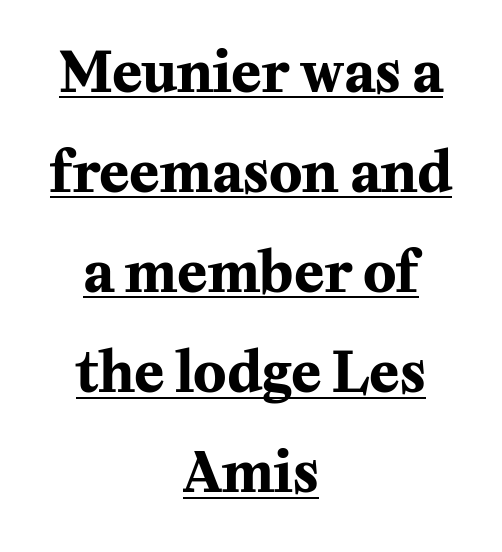
The image shows 55 px bold serif type, upright; set centered, line spacing 1.82x, normal letter spacing, underlined; medium stroke contrast and a medium x-height.
